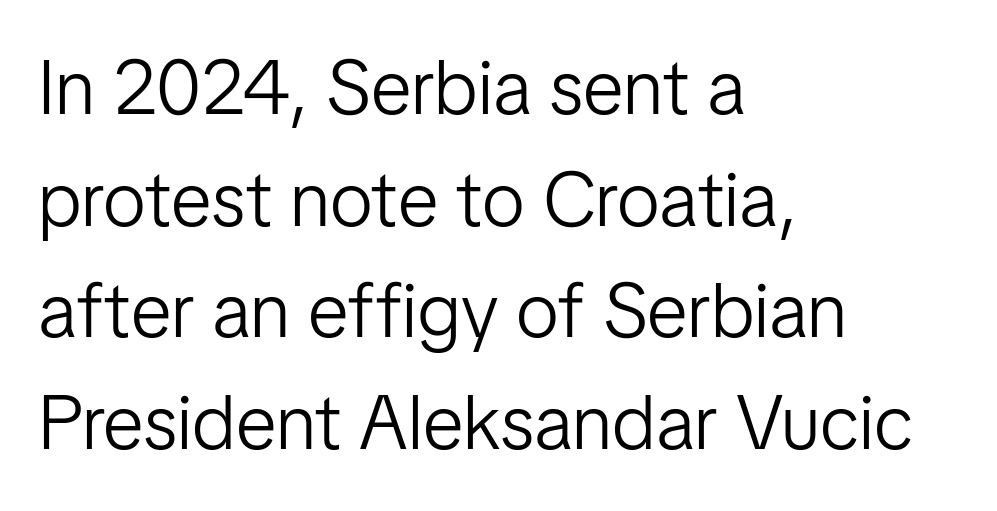
{"serif": "no", "italic": "no", "bold": "no", "weight": "light", "width": "normal", "stroke_contrast": "low", "x_height": "medium", "monospaced": "no", "underline": "no", "align": "left", "line_spacing": "normal", "line_spacing_ratio": 1.47, "letter_spacing": "normal", "letter_spacing_em": 0.0, "glyph_px": 76}
